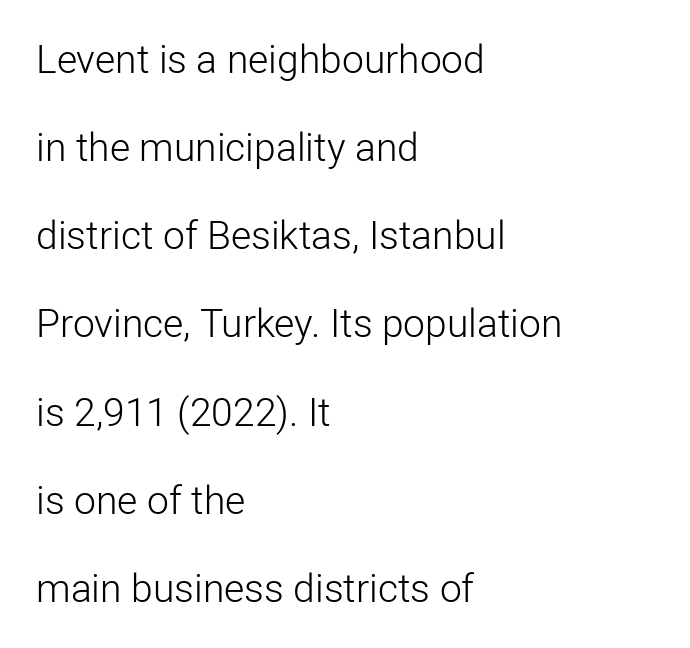
Every row of glyphs begins at an identical x-position on the left. No feet cap the strokes, marking this as sans-serif type. This block would shrink considerably if given ordinary leading; it's expanded now. The baseline area is clear. Notice how the stems are strictly vertical — no italics here.
